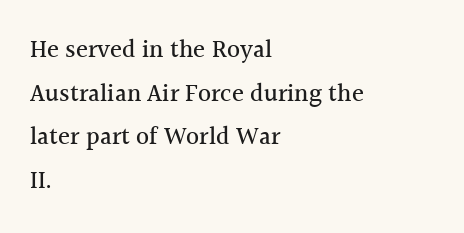
Quick note: not italic, upright. Underline: absent. Horizontal alignment here is leftward, the default for most running prose. Between one letter and the next there's only the usual sliver of space.
